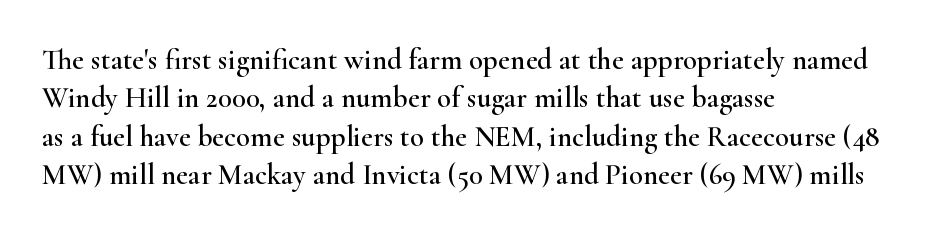
Q: Is the text italic (slanted)? A: No, it is upright.
Q: Is the typeface a serif or a sans-serif typeface? A: Serif.
Q: Is the text underlined? A: No.
Q: How is the paragraph aligned? A: Left-aligned.
Q: Is the spacing between letters normal or unusually wide? A: Normal.
Q: Is the spacing between lines tight, normal or loose? A: Normal.
Q: Width (condensed, normal, or wide)? A: Wide.
Q: Stroke contrast? A: High.
Q: x-height? A: Small.
Q: Monospaced? A: No.
